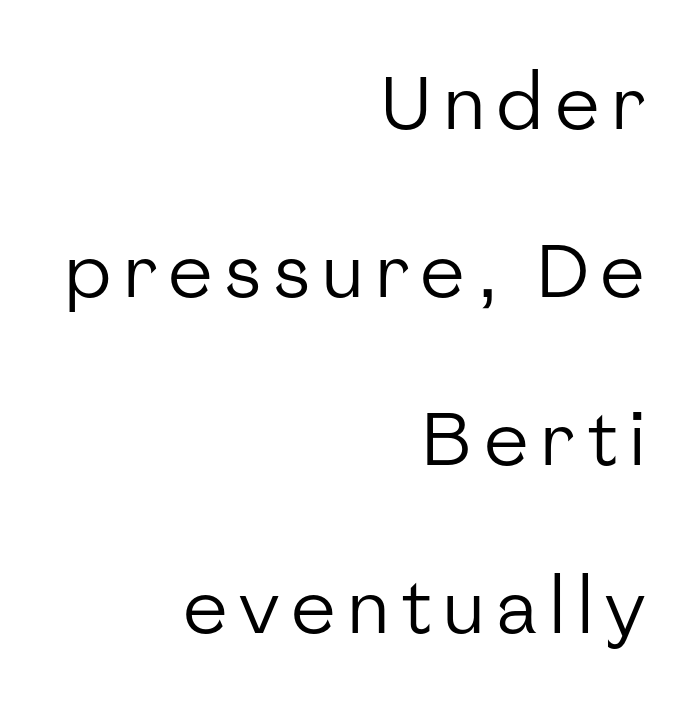
Vertical strokes here are truly vertical. The typesetter chose a ragged-left arrangement here. Summary of vertical rhythm: relaxed, with wide interline spacing. Lines of text with bare space underneath. You can tell from the bare stems that sans-serif type was used.
